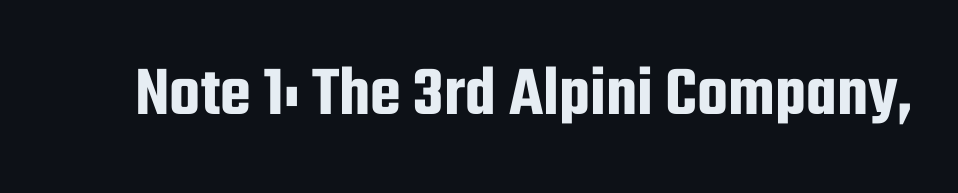
Q: Is the text italic (slanted)? A: No, it is upright.
Q: Is the typeface a serif or a sans-serif typeface? A: Sans-serif.
Q: Is the text underlined? A: No.
Q: Is the spacing between letters normal or unusually wide? A: Normal.
Q: Width (condensed, normal, or wide)? A: Condensed.
Q: Stroke contrast? A: Low.
Q: x-height? A: Medium.
Q: Monospaced? A: No.
